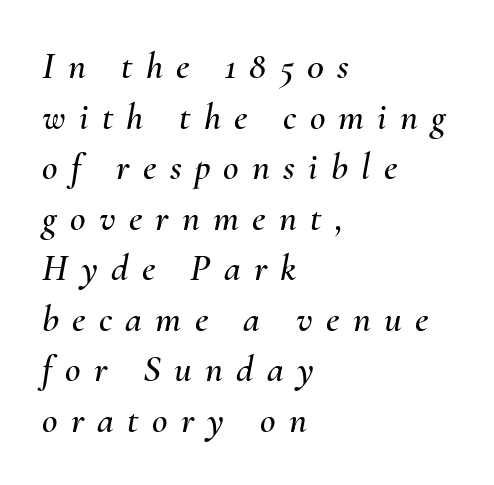
The image shows 38 px text type, italic (leaning right); set left-aligned, normal line spacing (1.33x), unusually wide letter spacing (+0.35 em), not underlined; medium stroke contrast and a small x-height.
